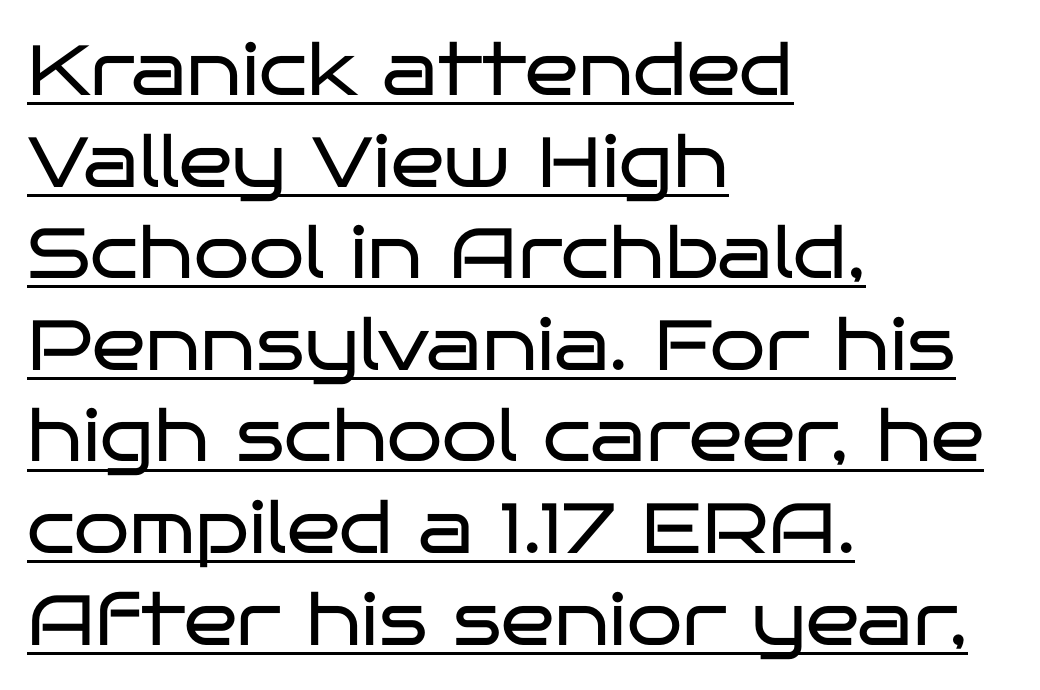
{"serif": "no", "italic": "no", "bold": "no", "weight": "regular", "width": "wide", "stroke_contrast": "low", "x_height": "large", "monospaced": "no", "underline": "yes", "align": "left", "line_spacing": "normal", "line_spacing_ratio": 1.29, "letter_spacing": "normal", "letter_spacing_em": 0.0, "glyph_px": 71}
